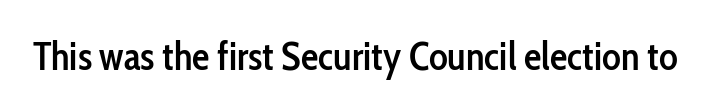
Quick note: underline off. These lines are composed in type without serifs. Every stem runs plumb, perpendicular to the baseline. Think of a printed novel: that variable character pitch is what you see here. This sample uses plain, unmodified letter spacing.
